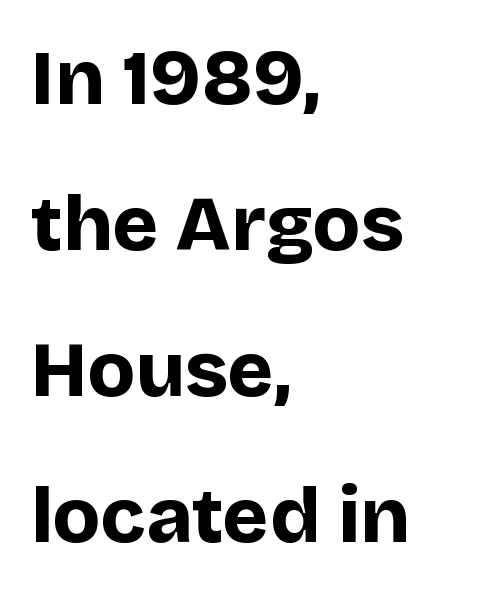
Looks like regular typesetting: each glyph gets only the width it needs. Beneath every word, the page is bare. The rendering keeps characters at their native spacing. Emphasis by weight is at full strength: bold.
